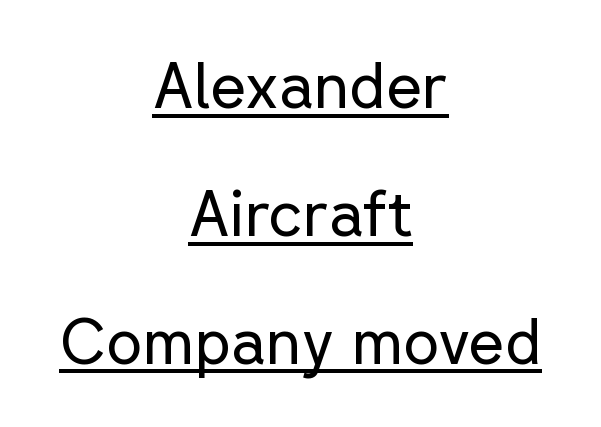
{"serif": "no", "italic": "no", "bold": "no", "weight": "regular", "width": "normal", "stroke_contrast": "low", "x_height": "medium", "monospaced": "no", "underline": "yes", "align": "center", "line_spacing": "loose", "line_spacing_ratio": 2.03, "letter_spacing": "normal", "letter_spacing_em": 0.0, "glyph_px": 63}
